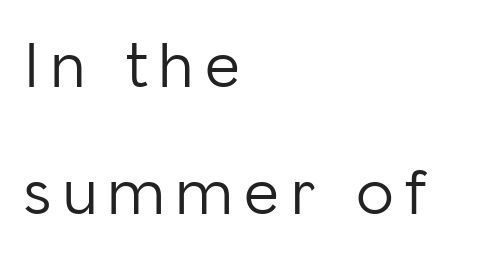
The image shows 67 px light sans-serif type, upright; set left-aligned, line spacing 1.89x, not underlined; low stroke contrast and a medium x-height.
